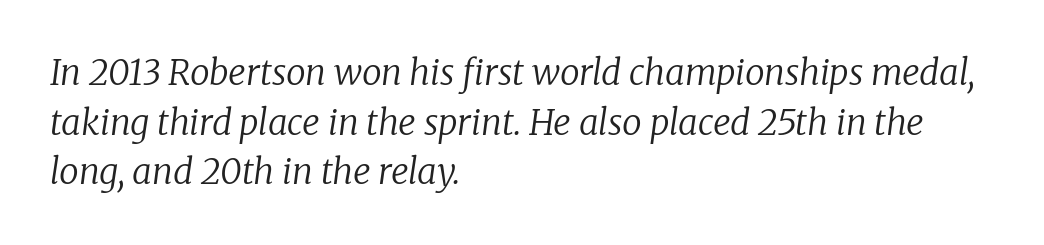
Q: Is the text bold? A: No.
Q: Is the text italic (slanted)? A: Yes, it leans right by about 8 degrees.
Q: Is the typeface a serif or a sans-serif typeface? A: Serif.
Q: Is the text underlined? A: No.
Q: How is the paragraph aligned? A: Left-aligned.
Q: Is the spacing between letters normal or unusually wide? A: Normal.
Q: Is the spacing between lines tight, normal or loose? A: Normal.
Q: Width (condensed, normal, or wide)? A: Normal.
Q: Stroke contrast? A: Low.
Q: x-height? A: Medium.
Q: Monospaced? A: No.
